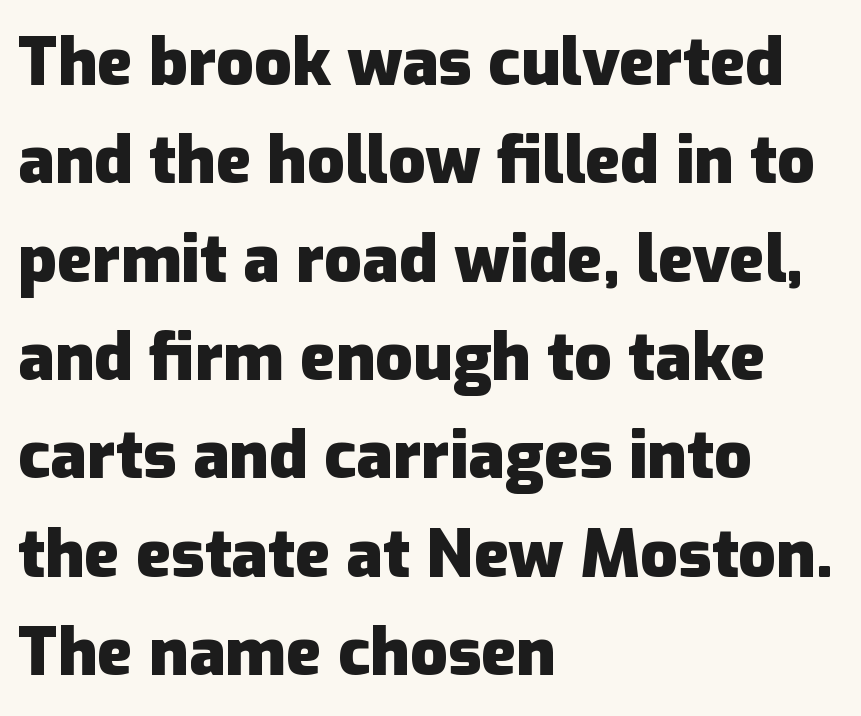
The image shows 66 px heavy sans-serif type, upright; set left-aligned, normal line spacing (1.49x), normal letter spacing, not underlined; low stroke contrast and a medium x-height.
